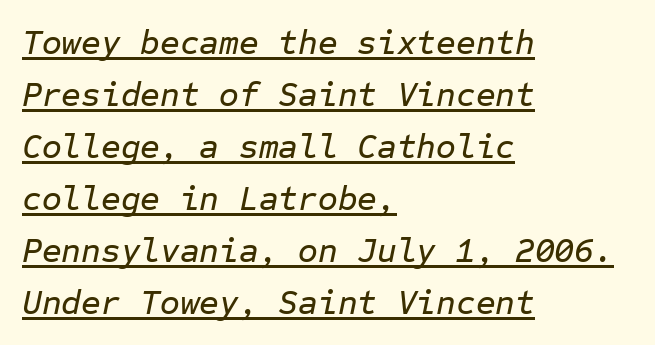
The image shows 34 px text type, italic (leaning right), monospaced; set left-aligned, normal line spacing (1.53x), normal letter spacing, underlined; low stroke contrast and a medium x-height.
